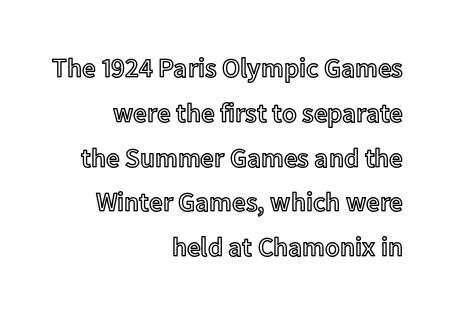
The image shows 27 px text type, upright; set right-aligned, normal line spacing (1.66x), normal letter spacing, not underlined.
